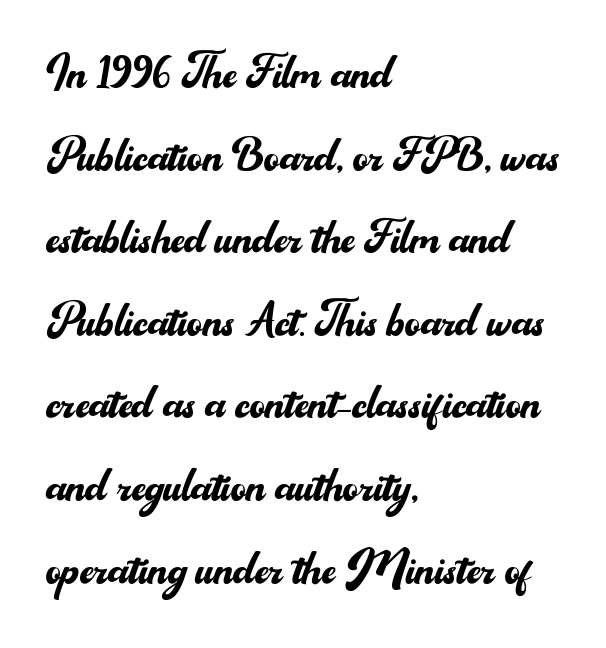
Q: Is the text bold? A: No.
Q: Is the text italic (slanted)? A: Yes.
Q: Is the typeface a serif or a sans-serif typeface? A: Sans-serif.
Q: Is the text underlined? A: No.
Q: How is the paragraph aligned? A: Left-aligned.
Q: Is the spacing between letters normal or unusually wide? A: Normal.
Q: Is the spacing between lines tight, normal or loose? A: Normal.
Q: Width (condensed, normal, or wide)? A: Normal.
Q: Stroke contrast? A: Medium.
Q: x-height? A: Small.
Q: Monospaced? A: No.
